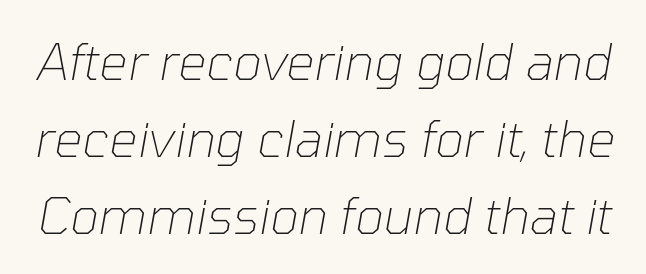
{"italic": "yes", "lean": "right", "slant_degrees": 10, "bold": "no", "weight": "thin", "width": "normal", "stroke_contrast": "low", "x_height": "medium", "monospaced": "no", "underline": "no", "line_spacing": "normal", "line_spacing_ratio": 1.54, "letter_spacing": "normal", "letter_spacing_em": 0.0, "glyph_px": 50}
